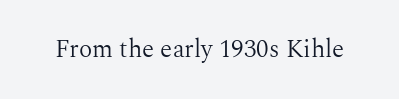
{"italic": "no", "bold": "no", "underline": "no", "letter_spacing": "normal", "letter_spacing_em": 0.0, "glyph_px": 25}
